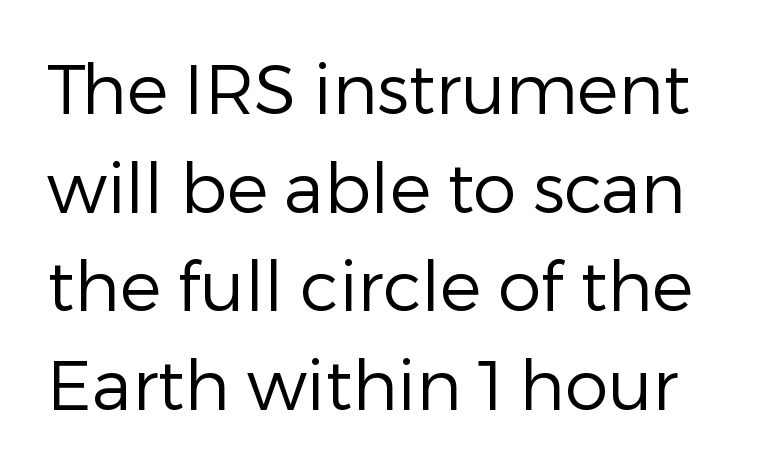
The image shows 69 px regular-weight sans-serif type, upright; set normal line spacing (1.43x), normal letter spacing, not underlined; low stroke contrast and a medium x-height.
